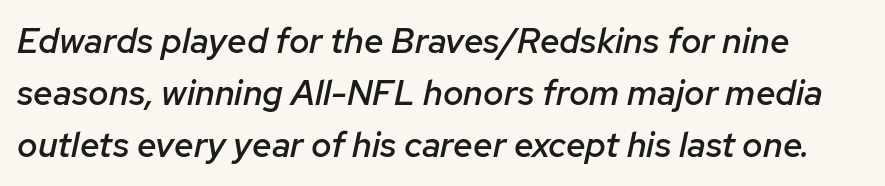
{"italic": "yes", "lean": "right", "slant_degrees": 12, "bold": "semi", "weight": "semibold", "width": "normal", "stroke_contrast": "low", "x_height": "medium", "monospaced": "no", "underline": "no", "line_spacing": "normal", "line_spacing_ratio": 1.49, "letter_spacing": "normal", "letter_spacing_em": 0.0, "glyph_px": 35}
